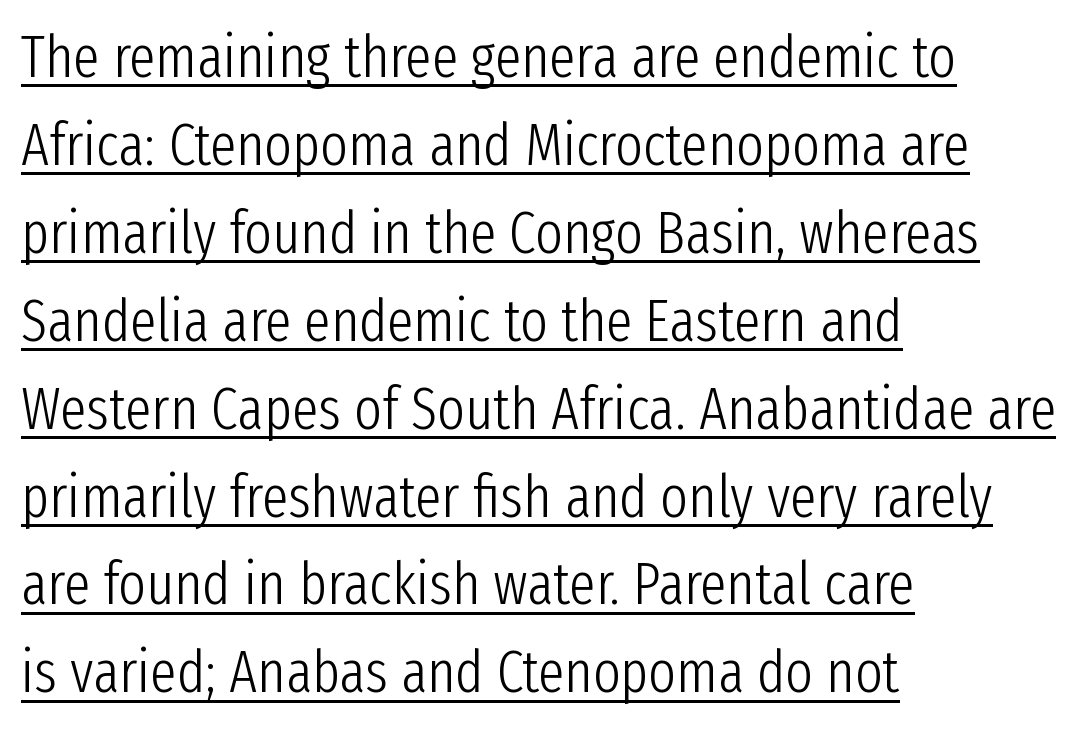
The image shows 59 px light, condensed sans-serif type, upright; set left-aligned, normal line spacing (1.49x), normal letter spacing, underlined; low stroke contrast and a medium x-height.
